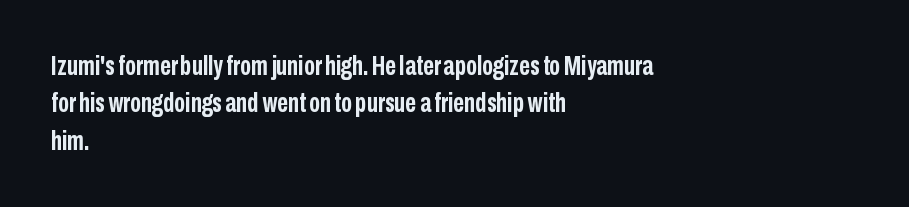
Q: Is the text bold? A: Yes.
Q: Is the text italic (slanted)? A: No, it is upright.
Q: Is the text underlined? A: No.
Q: How is the paragraph aligned? A: Left-aligned.
Q: Is the spacing between letters normal or unusually wide? A: Normal.
Q: Is the spacing between lines tight, normal or loose? A: Normal.
